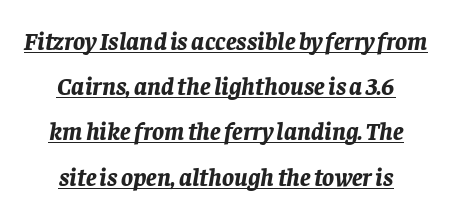
The image shows 25 px bold type, italic (leaning right); set centered, line spacing 1.81x, normal letter spacing, underlined.
